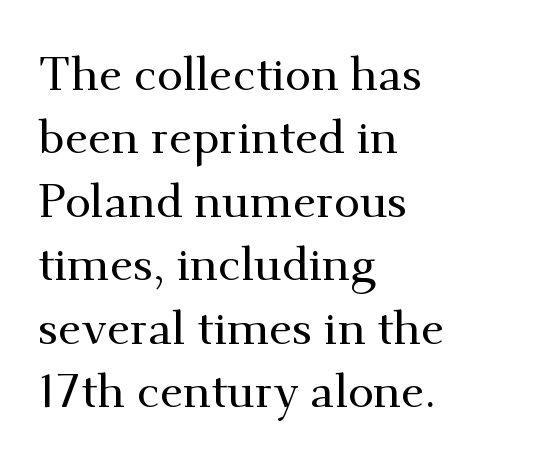
{"serif": "yes", "italic": "no", "width": "normal", "stroke_contrast": "medium", "x_height": "small", "monospaced": "no", "underline": "no", "align": "left", "line_spacing": "normal", "line_spacing_ratio": 1.35, "letter_spacing": "normal", "letter_spacing_em": 0.0, "glyph_px": 47}
